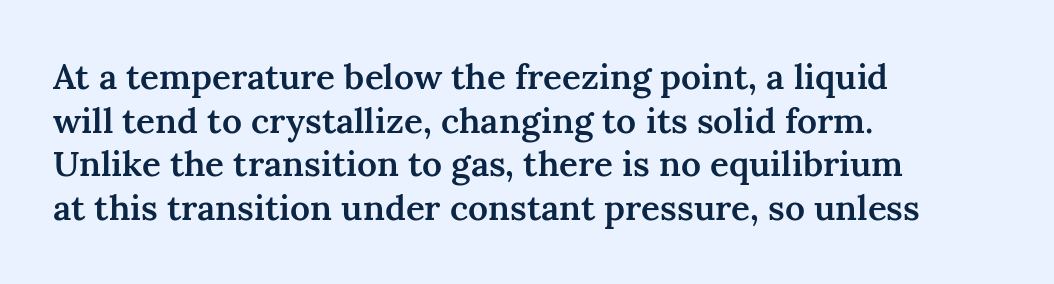
Q: Is the text bold? A: Semi-bold.
Q: Is the text italic (slanted)? A: No, it is upright.
Q: Is the typeface a serif or a sans-serif typeface? A: Serif.
Q: Is the text underlined? A: No.
Q: How is the paragraph aligned? A: Left-aligned.
Q: Is the spacing between letters normal or unusually wide? A: Normal.
Q: Is the spacing between lines tight, normal or loose? A: Normal.
Q: Width (condensed, normal, or wide)? A: Normal.
Q: Stroke contrast? A: Medium.
Q: x-height? A: Medium.
Q: Monospaced? A: No.
